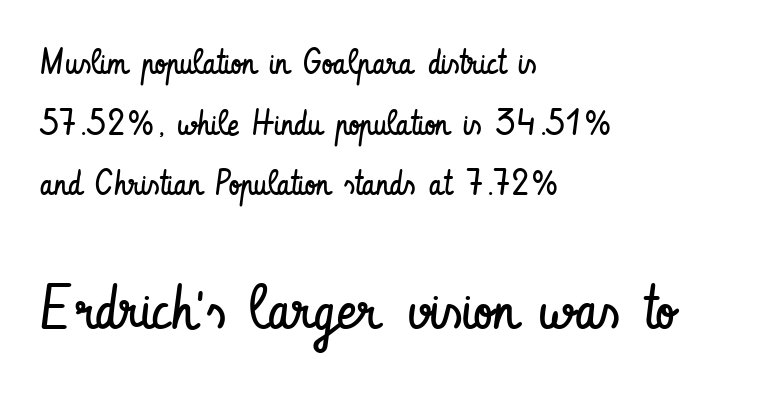
Q: Is the text bold? A: No.
Q: Is the text italic (slanted)? A: No, it is upright.
Q: Is the typeface a serif or a sans-serif typeface? A: Sans-serif.
Q: Is the text underlined? A: No.
Q: How is the paragraph aligned? A: Left-aligned.
Q: Is the spacing between letters normal or unusually wide? A: Normal.
Q: Which block of text is set in a larger size, the first (top) or the second (bottom)? A: The second (bottom) one.
Q: Width (condensed, normal, or wide)? A: Condensed.
Q: Stroke contrast? A: Low.
Q: x-height? A: Small.
Q: Monospaced? A: No.
